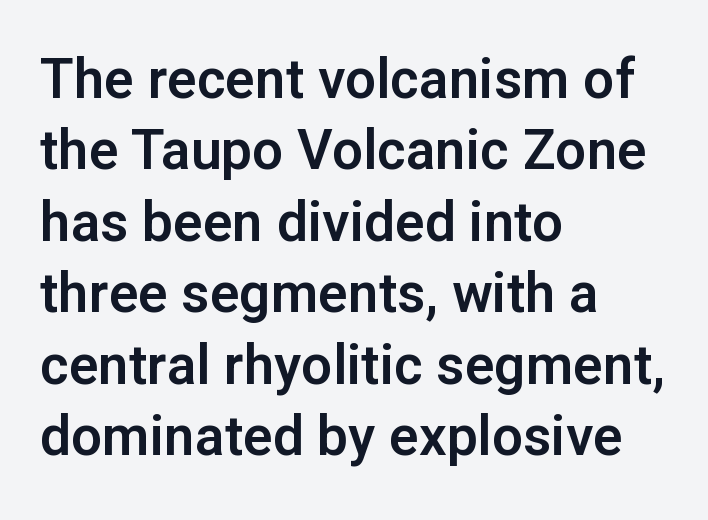
Q: Is the text italic (slanted)? A: No, it is upright.
Q: Is the typeface a serif or a sans-serif typeface? A: Sans-serif.
Q: Is the text underlined? A: No.
Q: How is the paragraph aligned? A: Left-aligned.
Q: Is the spacing between letters normal or unusually wide? A: Normal.
Q: Is the spacing between lines tight, normal or loose? A: Normal.
Q: Width (condensed, normal, or wide)? A: Normal.
Q: Stroke contrast? A: Low.
Q: x-height? A: Medium.
Q: Monospaced? A: No.
